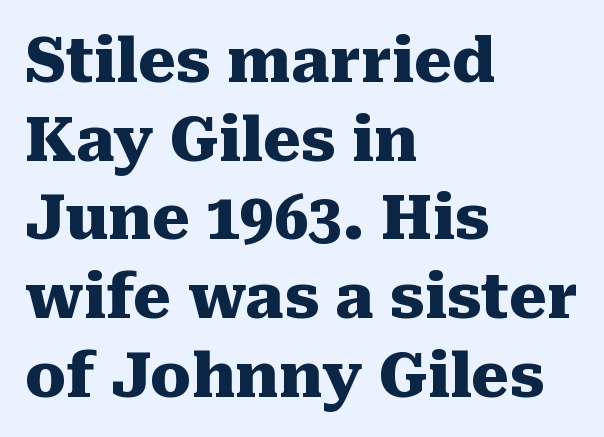
Q: Is the text bold? A: Yes.
Q: Is the text italic (slanted)? A: No, it is upright.
Q: Is the typeface a serif or a sans-serif typeface? A: Serif.
Q: Is the text underlined? A: No.
Q: How is the paragraph aligned? A: Left-aligned.
Q: Is the spacing between letters normal or unusually wide? A: Normal.
Q: Is the spacing between lines tight, normal or loose? A: Normal.
Q: Width (condensed, normal, or wide)? A: Normal.
Q: Stroke contrast? A: Medium.
Q: x-height? A: Medium.
Q: Monospaced? A: No.
